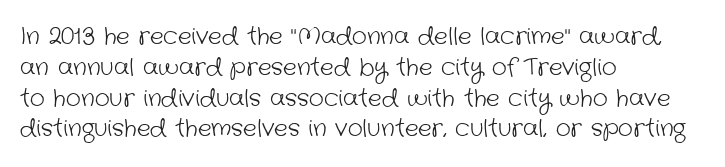
{"bold": "no", "underline": "no", "align": "left", "line_spacing": "normal", "line_spacing_ratio": 1.34, "letter_spacing": "normal", "letter_spacing_em": 0.0, "glyph_px": 23}
